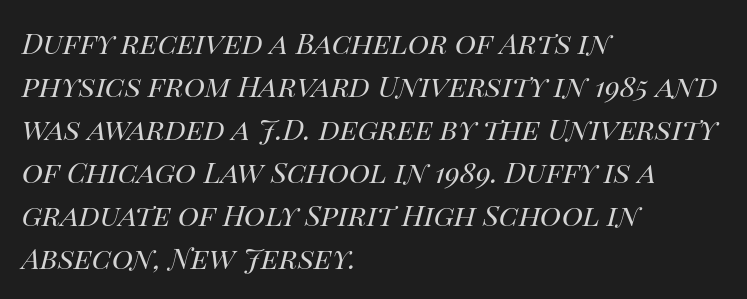
The image shows 29 px regular-weight type, italic (leaning right); set left-aligned, normal line spacing (1.48x), normal letter spacing, not underlined; high stroke contrast and a large x-height.
